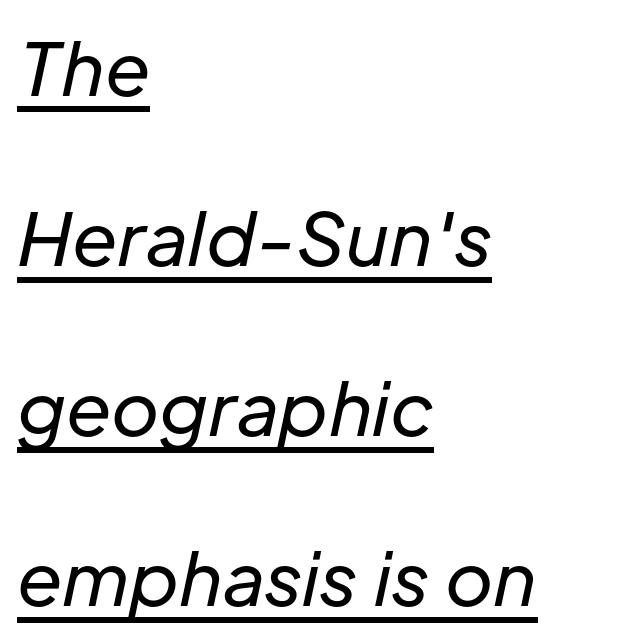
Character widths vary here, with narrow letters taking less room than wide ones. Regarding leading, the lines here are spaced well apart. Each stroke keeps to a modest, everyday thickness or less. A classic flush-left, rag-right setting is used for this passage. A typographer would call this underscored text. In terms of posture, this sample is oblique.
